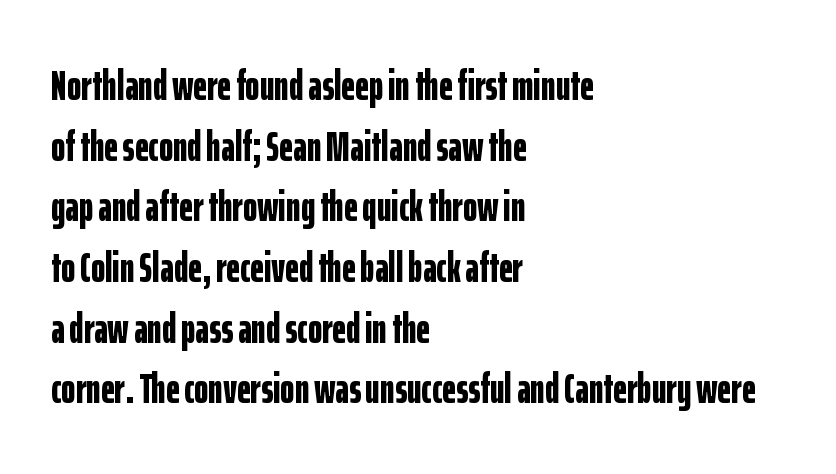
{"serif": "no", "italic": "no", "bold": "yes", "weight": "bold", "width": "condensed", "stroke_contrast": "low", "x_height": "medium", "monospaced": "no", "underline": "no", "align": "left", "line_spacing": "normal", "line_spacing_ratio": 1.41, "letter_spacing": "normal", "letter_spacing_em": 0.0, "glyph_px": 43}
